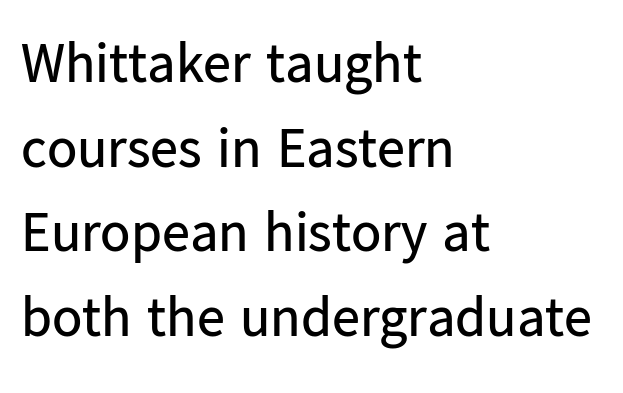
No italicization has been applied; the sample stays upright. Vertically, the passage feels balanced, rows spaced as you'd expect. Notice how the passage keeps a crisp vertical edge on the left only. Beneath every word, the page is bare.
